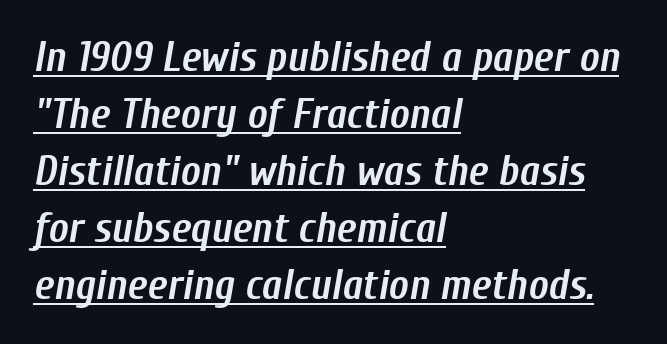
Q: Is the text bold? A: Yes.
Q: Is the text italic (slanted)? A: Yes, it leans right by about 10 degrees.
Q: Is the text underlined? A: Yes.
Q: How is the paragraph aligned? A: Left-aligned.
Q: Is the spacing between letters normal or unusually wide? A: Normal.
Q: Is the spacing between lines tight, normal or loose? A: Normal.
Q: Width (condensed, normal, or wide)? A: Condensed.
Q: Stroke contrast? A: Low.
Q: x-height? A: Medium.
Q: Monospaced? A: No.
